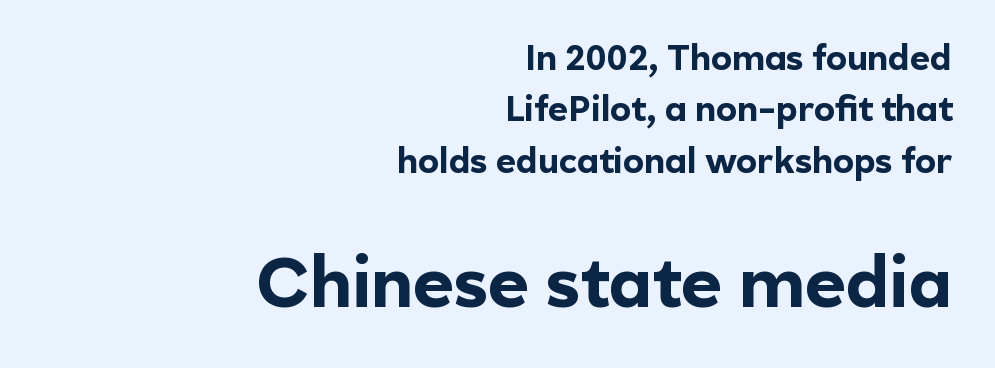
The image shows 70 px bold sans-serif type, upright; set right-aligned, normal line spacing (1.47x), normal letter spacing, not underlined; the second (bottom) block is 2.0x larger; a medium x-height.
